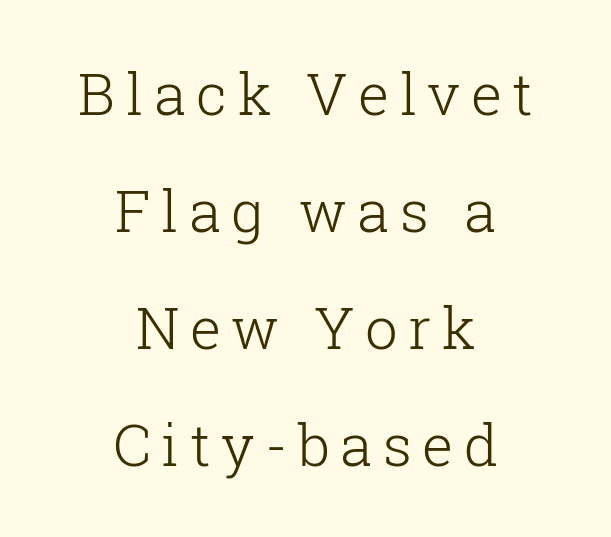
Visually the block forms a symmetrical silhouette, jagged on both flanks. The face used here is proportionally spaced, like ordinary book or web type. Small tapered or slab feet sit at the stroke ends, so this counts as serif. The face looks like a standard text weight, possibly lighter. The typography opts for an upright posture over an oblique one.
